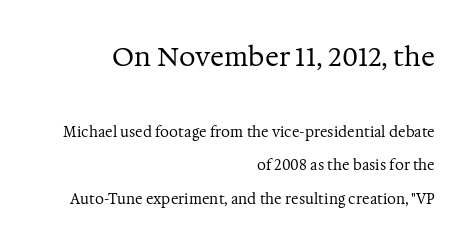
This sample uses an upright cut, with every glyph sitting square on the baseline. In terms of leading, this rendering errs on the spacious side. Visually the block forms a straight wall on the right and a jagged coastline on the left. Nothing heavy about these letters — not bold at all. Quick note: underline off.
